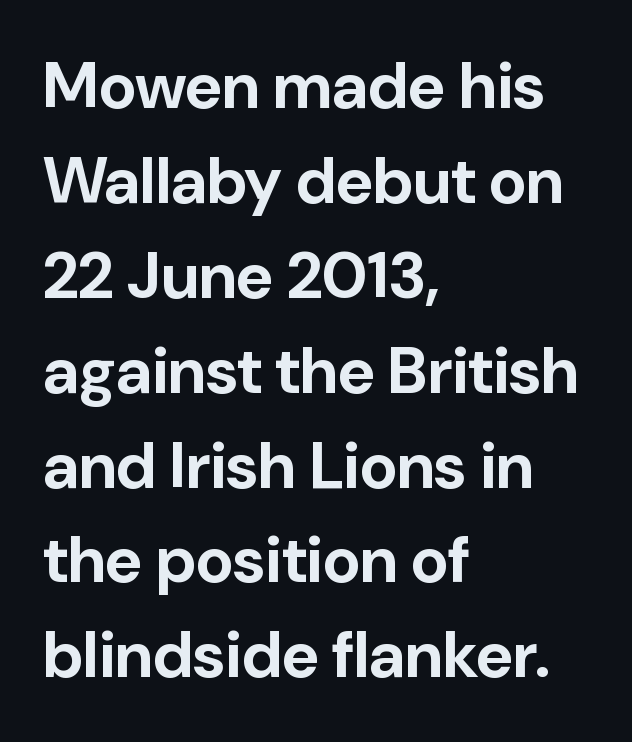
The image shows 65 px bold sans-serif type, upright; set left-aligned, normal line spacing (1.46x), normal letter spacing, not underlined; low stroke contrast and a medium x-height.
